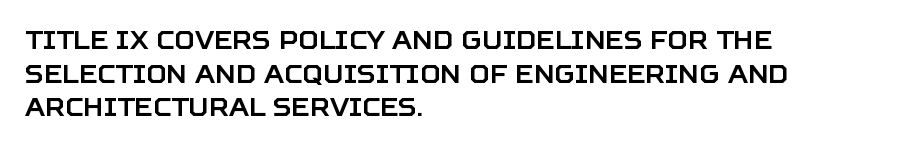
{"italic": "no", "underline": "no", "align": "left", "line_spacing": "normal", "line_spacing_ratio": 1.35, "letter_spacing": "normal", "letter_spacing_em": 0.0, "glyph_px": 25}
